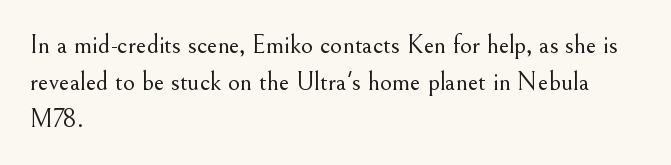
{"italic": "no", "bold": "no", "underline": "no", "align": "left", "line_spacing": "normal", "line_spacing_ratio": 1.42, "letter_spacing": "normal", "letter_spacing_em": 0.0, "glyph_px": 26}
